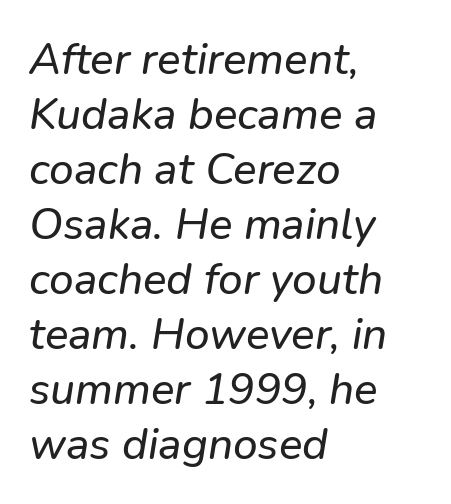
The image shows 44 px text type, italic (leaning right); set left-aligned, normal line spacing (1.25x), normal letter spacing, not underlined; low stroke contrast and a medium x-height.
